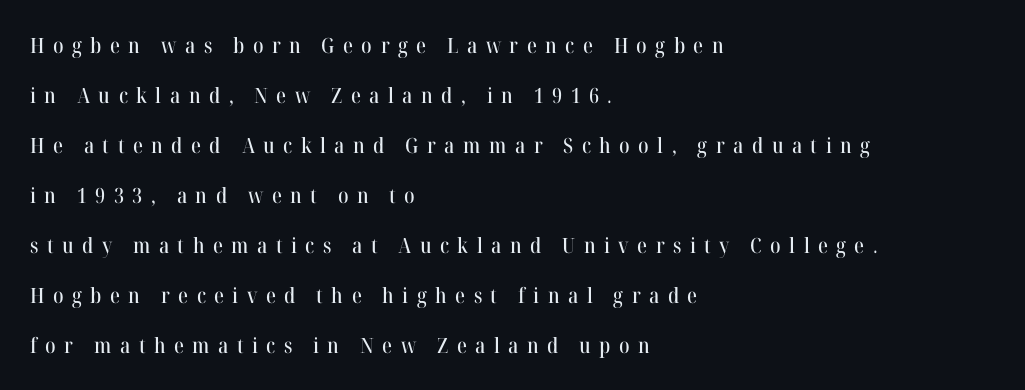
Someone cranked the tracking dial way up on this one. Baseline-to-baseline distance is far greater than the letter height. The area under the type is left untouched. Rendered with straight, roman letterforms.
